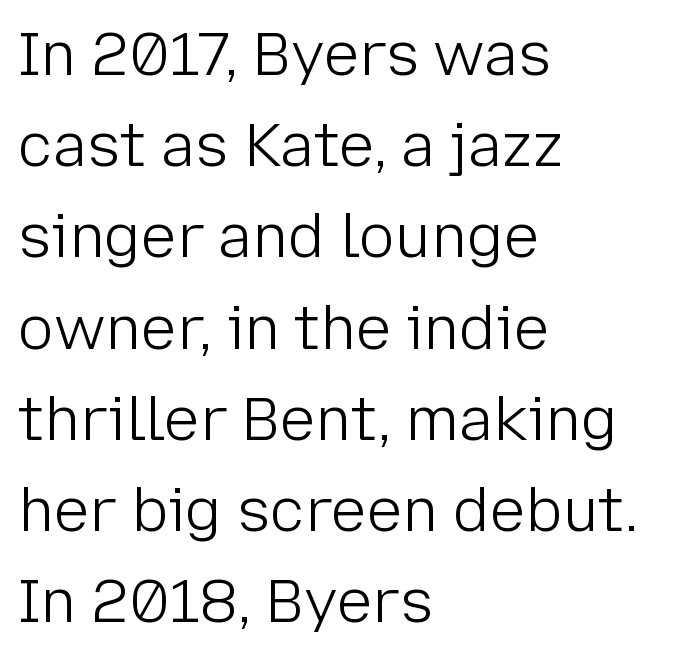
Q: Is the text bold? A: No.
Q: Is the text italic (slanted)? A: No, it is upright.
Q: Is the typeface a serif or a sans-serif typeface? A: Sans-serif.
Q: Is the text underlined? A: No.
Q: How is the paragraph aligned? A: Left-aligned.
Q: Is the spacing between letters normal or unusually wide? A: Normal.
Q: Is the spacing between lines tight, normal or loose? A: Normal.
Q: Width (condensed, normal, or wide)? A: Normal.
Q: Stroke contrast? A: Low.
Q: x-height? A: Medium.
Q: Monospaced? A: No.
